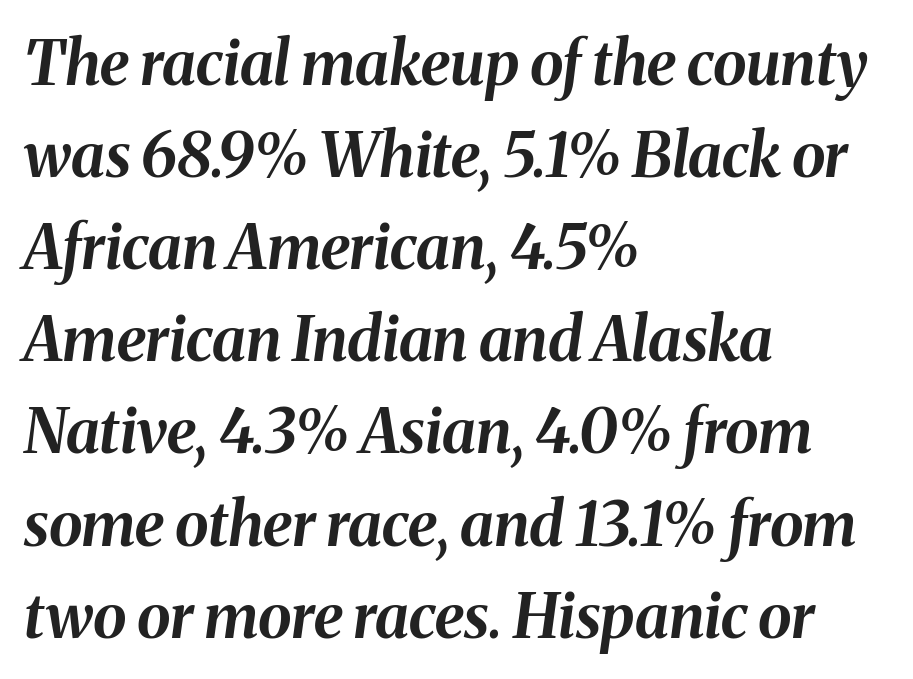
Is this a fixed-width face? No — the glyphs have proportional, varying widths. The axis of the letterforms is tilted away from vertical. Quick note: underline off. Each line starts at the same left margin while the right side varies. The space between consecutive lines is moderate. Nobody touched the tracking dial on this one.
